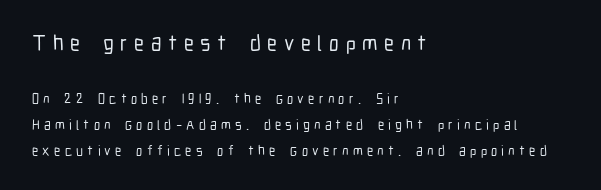
{"italic": "no", "underline": "no", "align": "left", "line_spacing_ratio": 1.86, "letter_spacing": "wide", "letter_spacing_em": 0.3, "larger_block": "first", "size_ratio": 1.57, "glyph_px": 22}
